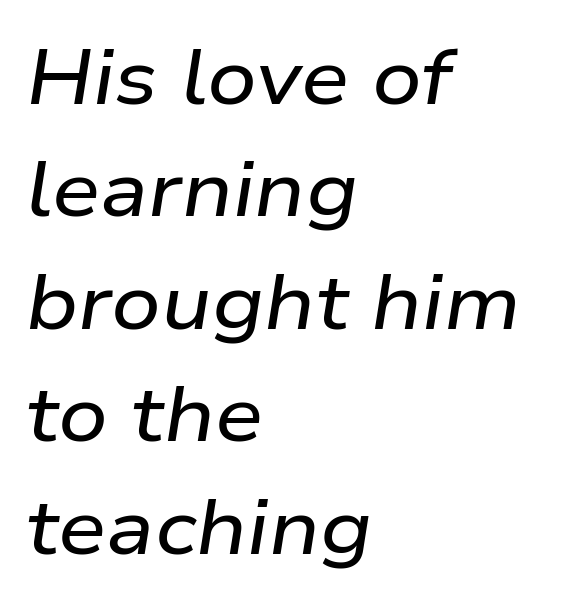
Q: Is the text italic (slanted)? A: Yes, it leans right by about 9 degrees.
Q: Is the text underlined? A: No.
Q: How is the paragraph aligned? A: Left-aligned.
Q: Is the spacing between letters normal or unusually wide? A: Normal.
Q: Is the spacing between lines tight, normal or loose? A: Normal.
Q: Width (condensed, normal, or wide)? A: Wide.
Q: Stroke contrast? A: Low.
Q: x-height? A: Medium.
Q: Monospaced? A: No.
